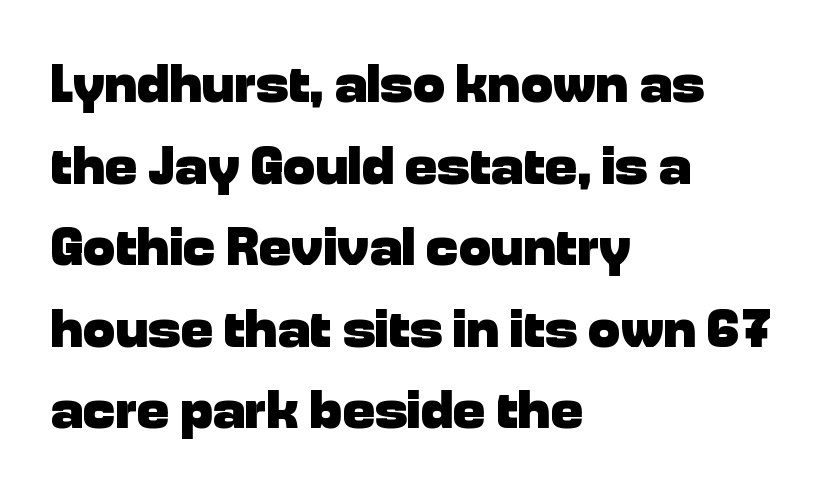
Summary of vertical rhythm: regular, with standard interline spacing. Plenty of ink on the page — the face is bold. No italicization has been applied; the sample stays upright. The setting favours the left margin, as ordinary paragraphs usually do. The type is set solid horizontally, with unmodified tracking. You could not count columns in this text — the font is proportionally spaced.
